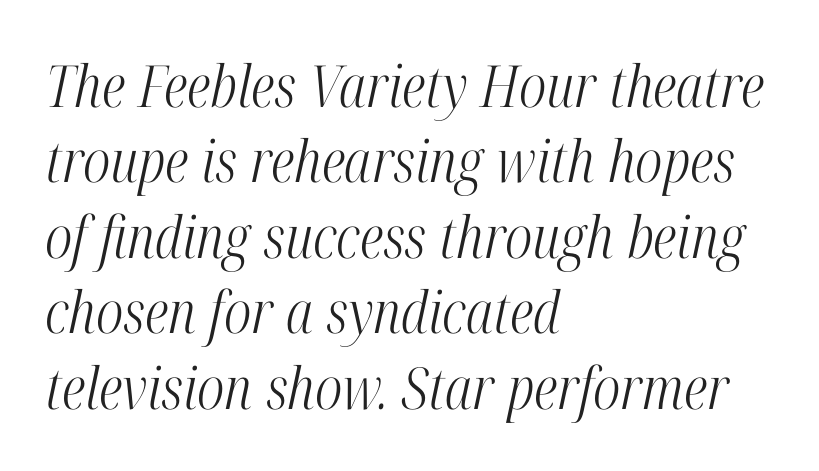
The strokes are not fattened; the text isn't bold. This sample uses a serif face. Words appear dense and cohesive because spacing is normal. Note the varied advance widths — an 'i' is clearly narrower than an 'm'. An italicized treatment has been applied to the whole sample. A clean baseline with only descenders dipping below it.
